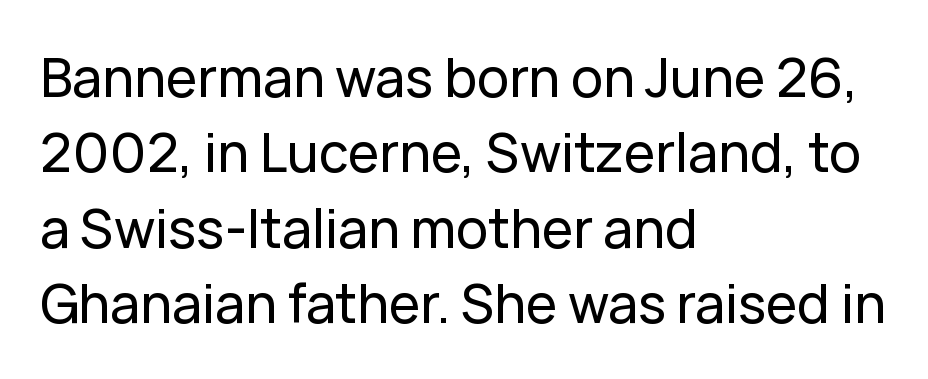
{"serif": "no", "italic": "no", "width": "normal", "stroke_contrast": "low", "x_height": "medium", "monospaced": "no", "underline": "no", "align": "left", "line_spacing": "normal", "line_spacing_ratio": 1.42, "letter_spacing": "normal", "letter_spacing_em": 0.0, "glyph_px": 53}
